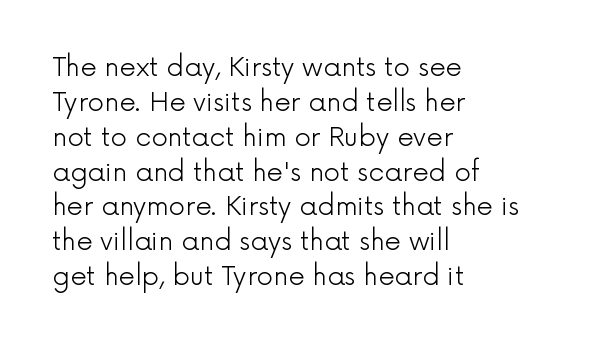
{"italic": "no", "bold": "no", "underline": "no", "align": "left", "line_spacing": "normal", "line_spacing_ratio": 1.34, "letter_spacing": "normal", "letter_spacing_em": 0.0, "glyph_px": 26}
